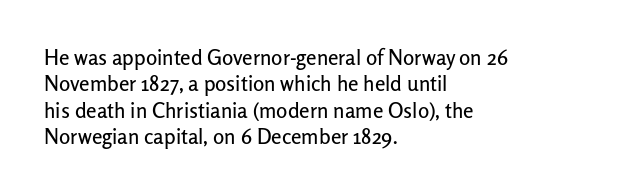
The image shows 21 px text type, upright; set left-aligned, normal line spacing (1.26x), normal letter spacing, not underlined.
